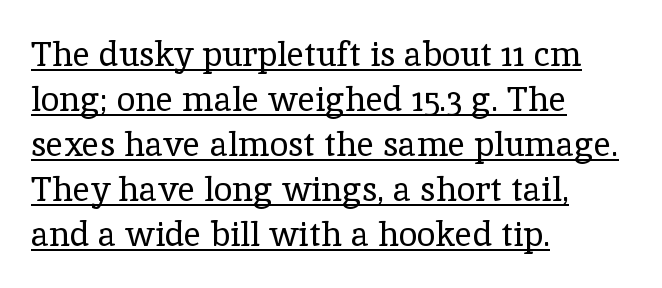
Q: Is the text bold? A: No.
Q: Is the text italic (slanted)? A: No, it is upright.
Q: Is the typeface a serif or a sans-serif typeface? A: Serif.
Q: Is the text underlined? A: Yes.
Q: How is the paragraph aligned? A: Left-aligned.
Q: Is the spacing between letters normal or unusually wide? A: Normal.
Q: Is the spacing between lines tight, normal or loose? A: Normal.
Q: Width (condensed, normal, or wide)? A: Normal.
Q: x-height? A: Medium.
Q: Monospaced? A: No.
